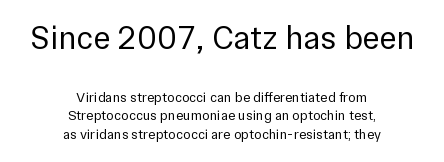
The image shows 33 px regular-weight sans-serif type, upright; set centered, normal line spacing (1.34x), normal letter spacing, not underlined; the first (top) block is 2.36x larger; low stroke contrast and a medium x-height.
